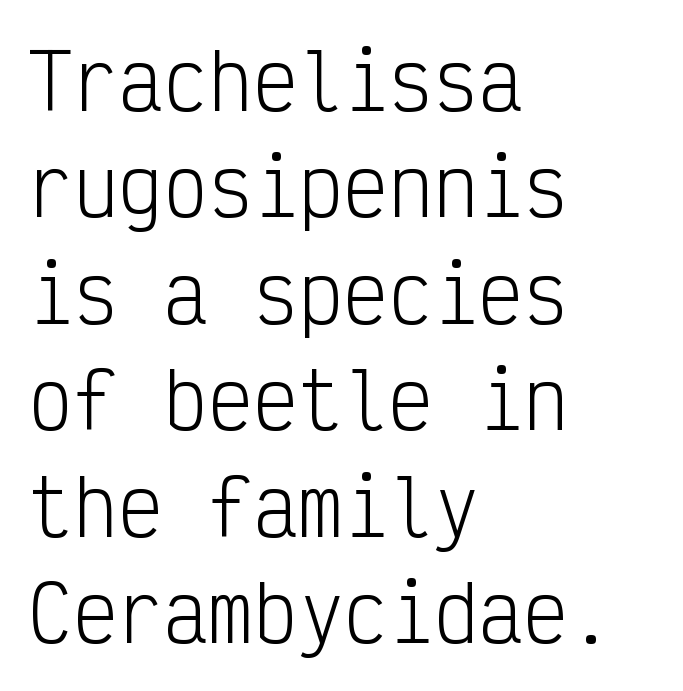
The image shows 75 px light, condensed sans-serif type, upright, monospaced; set left-aligned, normal line spacing (1.42x), normal letter spacing, not underlined; low stroke contrast and a medium x-height.
